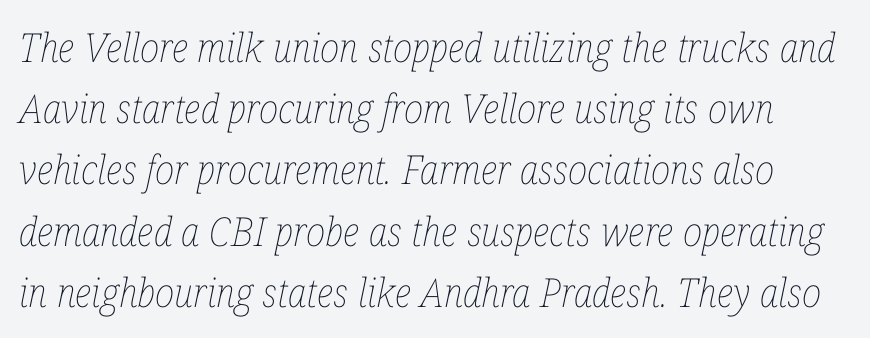
What stands out about the letter spacing? Nothing — it is the standard amount. You can tell it's italic because the verticals aren't actually vertical. Students, observe: this is what conventionally led text looks like. No chunkiness to these letters — they're not bold. This sample has the flowing, uneven cadence of proportional lettering. This rendering features lettering with no underline.
